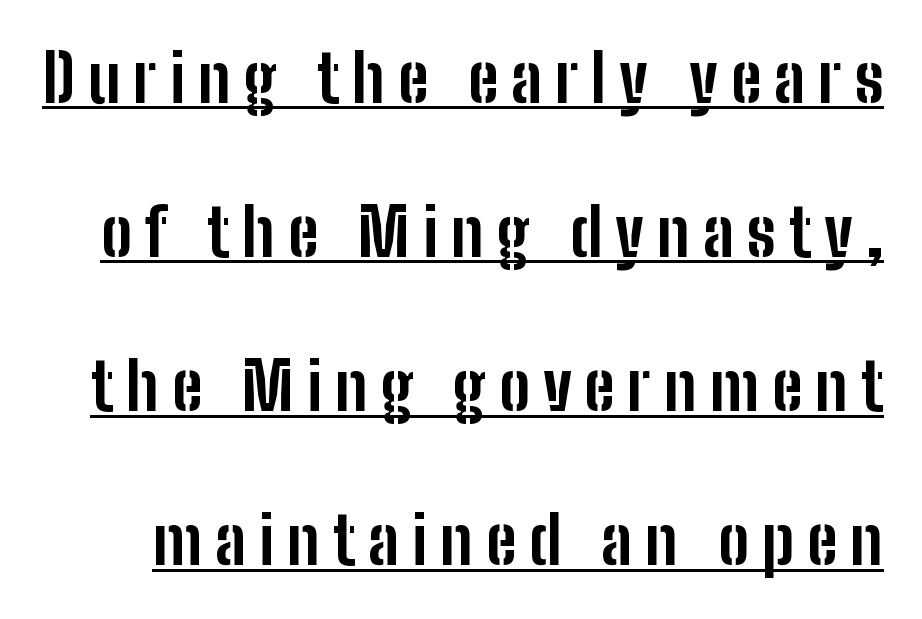
The image shows 65 px bold, condensed sans-serif type, upright; set loose line spacing (2.37x), unusually wide letter spacing (+0.2 em), underlined; low stroke contrast and a medium x-height.
